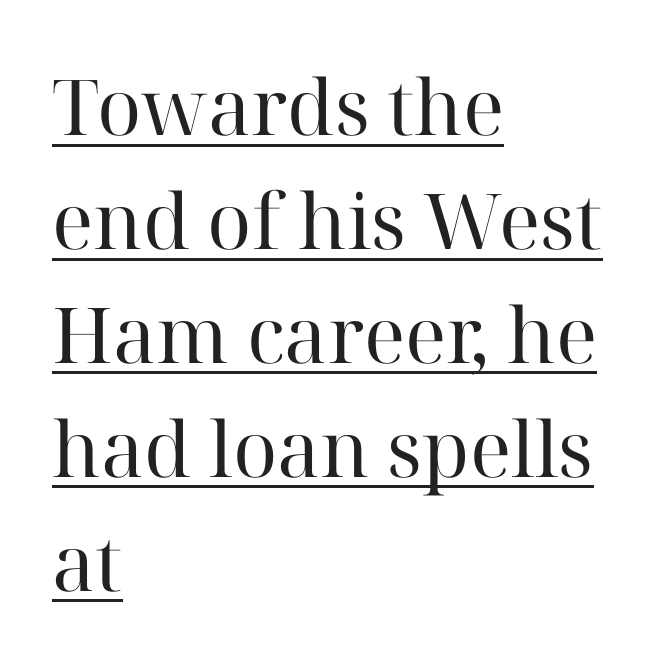
The image shows 77 px regular-weight serif type, upright; set left-aligned, normal line spacing (1.48x), normal letter spacing, underlined; high stroke contrast and a medium x-height.
